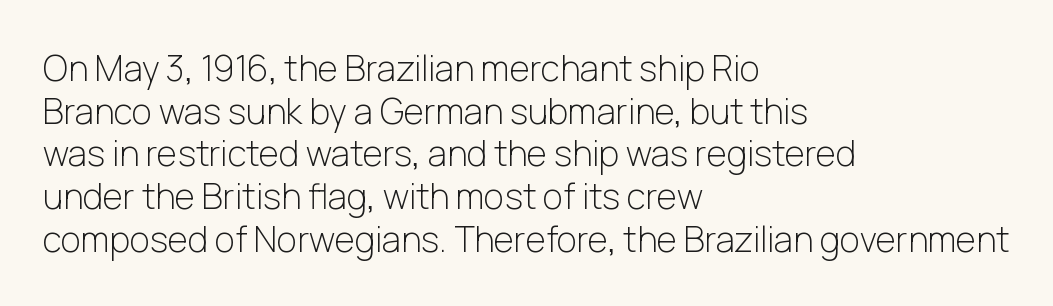
The image shows 35 px light sans-serif type, upright; set left-aligned, line spacing 1.22x, normal letter spacing, not underlined; low stroke contrast and a medium x-height.
